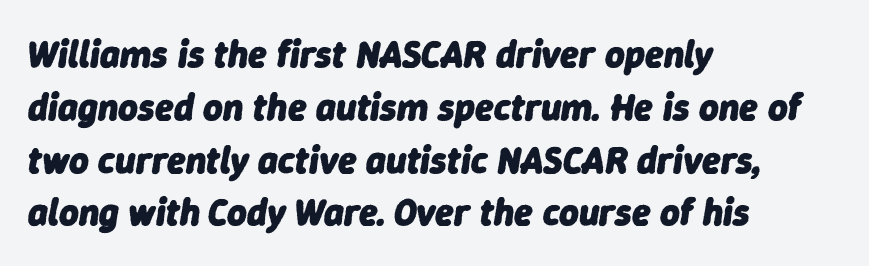
Between one letter and the next there's only the usual sliver of space. One-word summary of the alignment: left. Successive baselines arrive at the customary interval. This sample uses an oblique cut, with every glyph tilted off the vertical.
